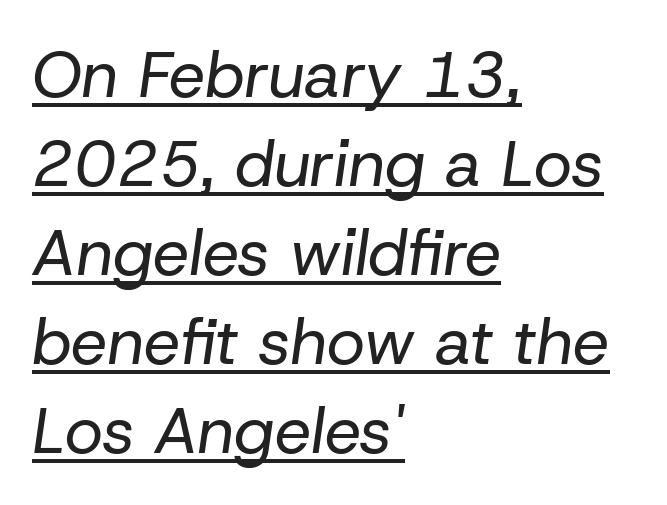
The image shows 65 px regular-weight type, italic (leaning right); set left-aligned, normal line spacing (1.37x), normal letter spacing, underlined; low stroke contrast and a medium x-height.
